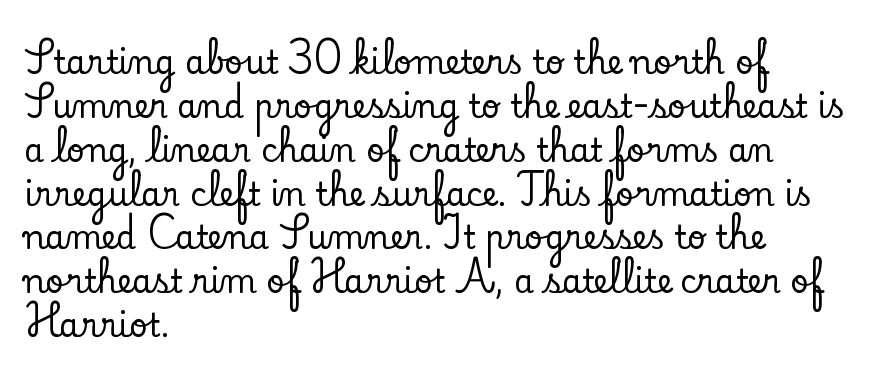
{"serif": "yes", "italic": "no", "width": "normal", "stroke_contrast": "low", "x_height": "small", "monospaced": "no", "underline": "no", "align": "left", "line_spacing": "normal", "line_spacing_ratio": 1.37, "letter_spacing": "normal", "letter_spacing_em": 0.0, "glyph_px": 32}
